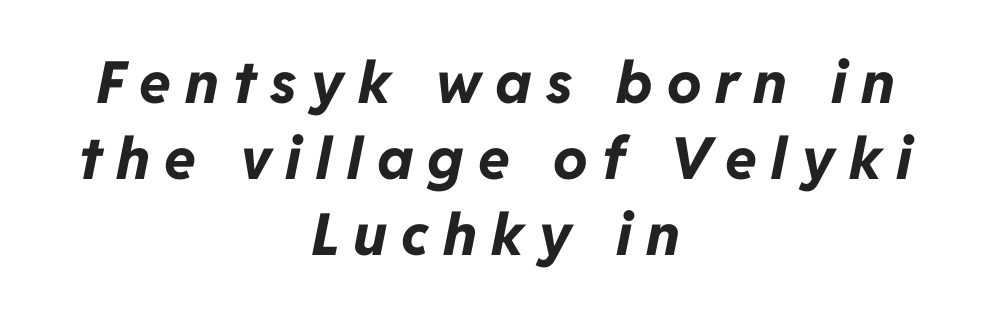
{"italic": "yes", "lean": "right", "slant_degrees": 11, "bold": "yes", "weight": "bold", "width": "normal", "stroke_contrast": "low", "x_height": "medium", "monospaced": "no", "underline": "no", "align": "center", "line_spacing": "normal", "line_spacing_ratio": 1.31, "letter_spacing": "wide", "letter_spacing_em": 0.24, "glyph_px": 58}
